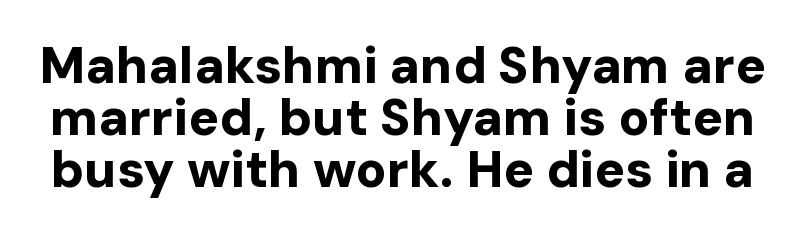
Q: Is the text bold? A: Yes.
Q: Is the text italic (slanted)? A: No, it is upright.
Q: Is the typeface a serif or a sans-serif typeface? A: Sans-serif.
Q: Is the text underlined? A: No.
Q: Is the spacing between letters normal or unusually wide? A: Normal.
Q: Is the spacing between lines tight, normal or loose? A: Tight.
Q: Width (condensed, normal, or wide)? A: Normal.
Q: Stroke contrast? A: Low.
Q: x-height? A: Medium.
Q: Monospaced? A: No.
